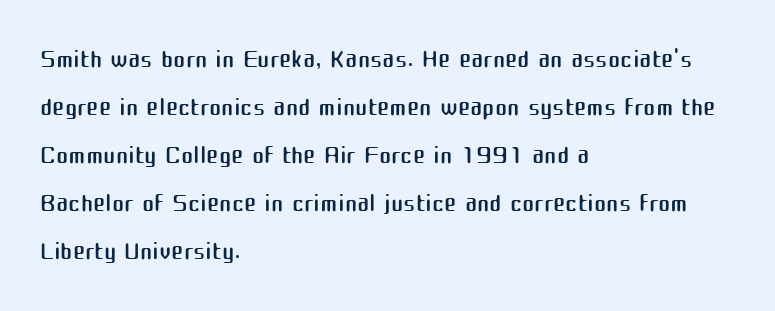
{"serif": "no", "italic": "no", "bold": "no", "weight": "regular", "width": "normal", "stroke_contrast": "medium", "x_height": "medium", "monospaced": "no", "underline": "no", "align": "left", "line_spacing": "normal", "line_spacing_ratio": 1.3, "letter_spacing": "normal", "letter_spacing_em": 0.0, "glyph_px": 37}
